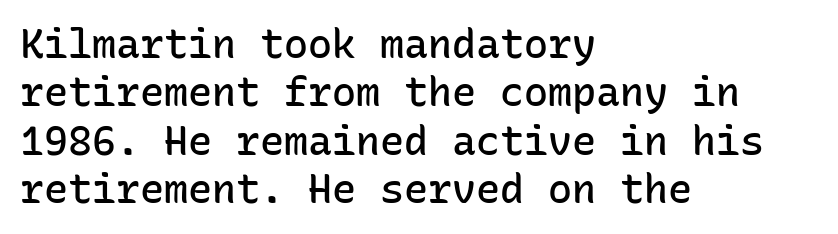
Q: Is the text bold? A: Semi-bold.
Q: Is the text italic (slanted)? A: No, it is upright.
Q: Is the typeface a serif or a sans-serif typeface? A: Sans-serif.
Q: Is the text underlined? A: No.
Q: How is the paragraph aligned? A: Left-aligned.
Q: Is the spacing between letters normal or unusually wide? A: Normal.
Q: Width (condensed, normal, or wide)? A: Normal.
Q: Stroke contrast? A: Low.
Q: x-height? A: Medium.
Q: Monospaced? A: Yes.
